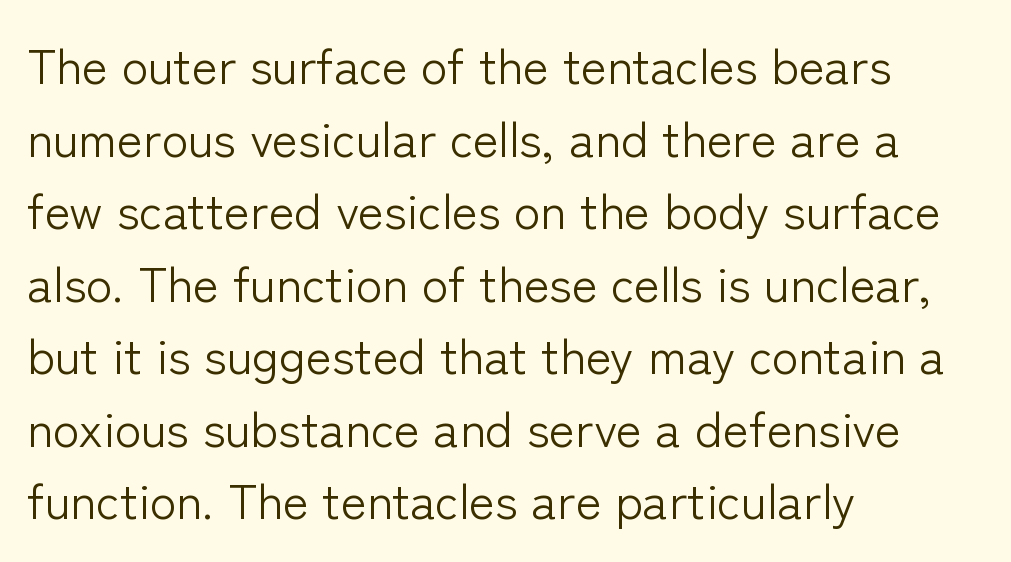
The image shows 49 px light sans-serif type, upright; set left-aligned, normal line spacing (1.48x), normal letter spacing, not underlined; low stroke contrast and a medium x-height.
